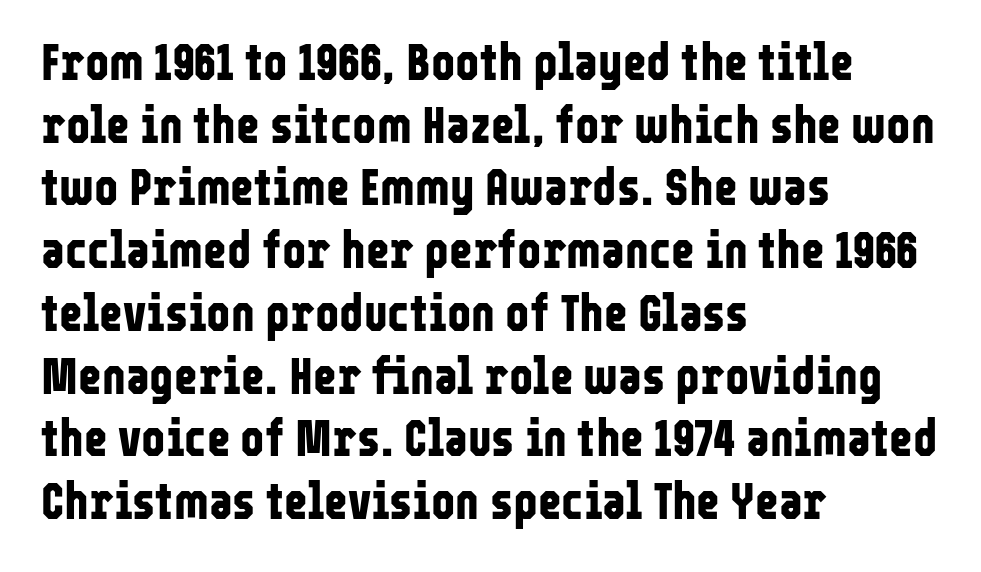
Q: Is the text bold? A: Yes.
Q: Is the text italic (slanted)? A: No, it is upright.
Q: Is the typeface a serif or a sans-serif typeface? A: Sans-serif.
Q: Is the text underlined? A: No.
Q: How is the paragraph aligned? A: Left-aligned.
Q: Is the spacing between letters normal or unusually wide? A: Normal.
Q: Width (condensed, normal, or wide)? A: Condensed.
Q: Stroke contrast? A: Low.
Q: x-height? A: Medium.
Q: Monospaced? A: No.
